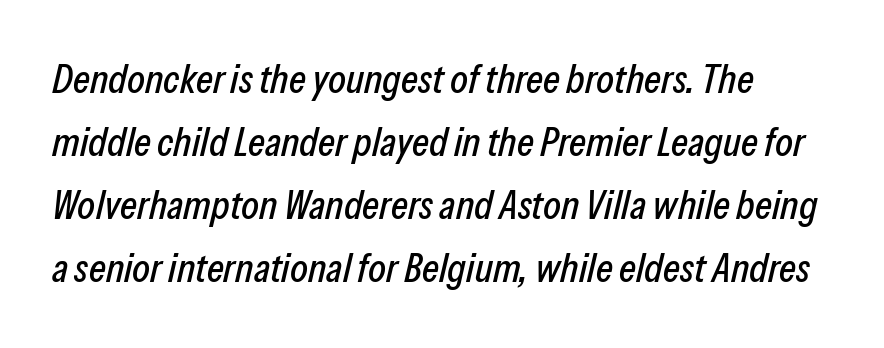
The image shows 41 px condensed type, italic (leaning right); set left-aligned, normal line spacing (1.54x), normal letter spacing, not underlined; low stroke contrast and a medium x-height.
